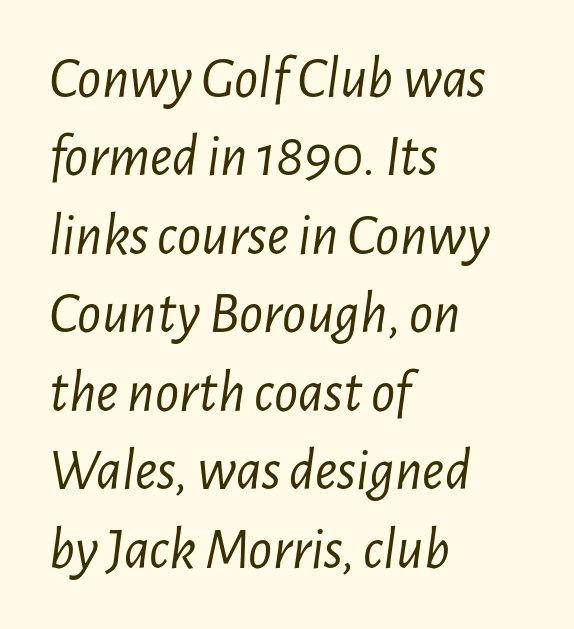
Q: Is the text bold? A: No.
Q: Is the text italic (slanted)? A: Yes, it leans right by about 7 degrees.
Q: Is the text underlined? A: No.
Q: How is the paragraph aligned? A: Left-aligned.
Q: Is the spacing between letters normal or unusually wide? A: Normal.
Q: Is the spacing between lines tight, normal or loose? A: Normal.
Q: Width (condensed, normal, or wide)? A: Condensed.
Q: Stroke contrast? A: Low.
Q: x-height? A: Medium.
Q: Monospaced? A: No.
